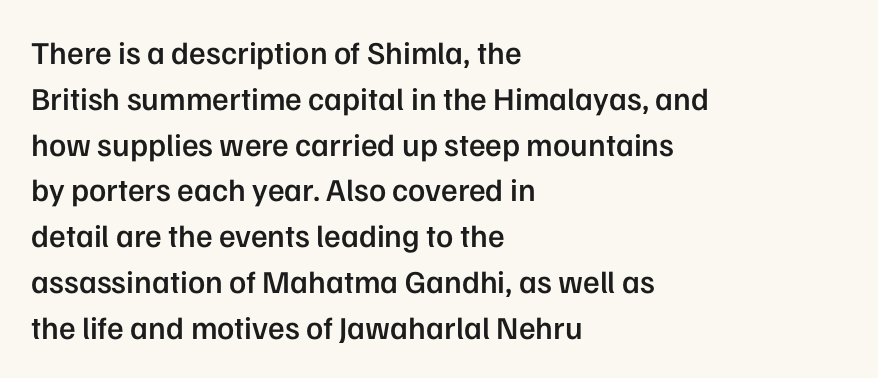
Q: Is the text bold? A: Semi-bold.
Q: Is the text italic (slanted)? A: No, it is upright.
Q: Is the typeface a serif or a sans-serif typeface? A: Sans-serif.
Q: Is the text underlined? A: No.
Q: How is the paragraph aligned? A: Left-aligned.
Q: Is the spacing between letters normal or unusually wide? A: Normal.
Q: Is the spacing between lines tight, normal or loose? A: Normal.
Q: Width (condensed, normal, or wide)? A: Normal.
Q: Stroke contrast? A: Low.
Q: x-height? A: Medium.
Q: Monospaced? A: No.
